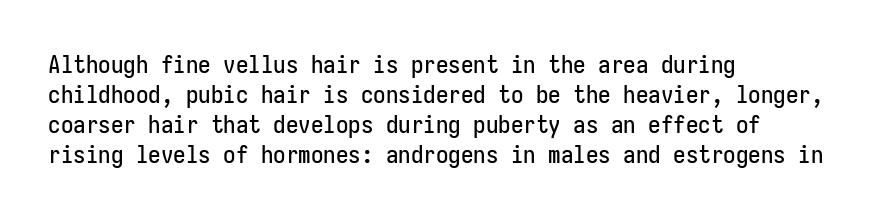
Italic? Not at all — the glyphs are vertical. Only glyphs here, with clear space below each row. Does the copy run flush right? No — it runs flush left. The letters sit at their default tracking, neither squeezed nor spread.
